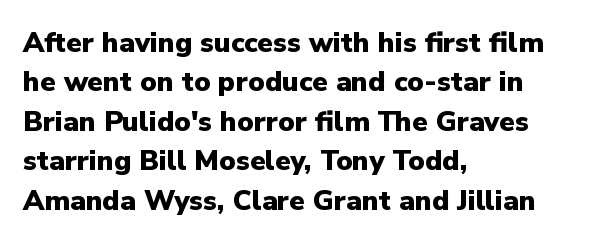
{"serif": "no", "italic": "no", "bold": "yes", "weight": "heavy", "width": "normal", "stroke_contrast": "low", "x_height": "medium", "monospaced": "no", "underline": "no", "align": "left", "line_spacing": "normal", "line_spacing_ratio": 1.41, "letter_spacing": "normal", "letter_spacing_em": 0.0, "glyph_px": 28}
